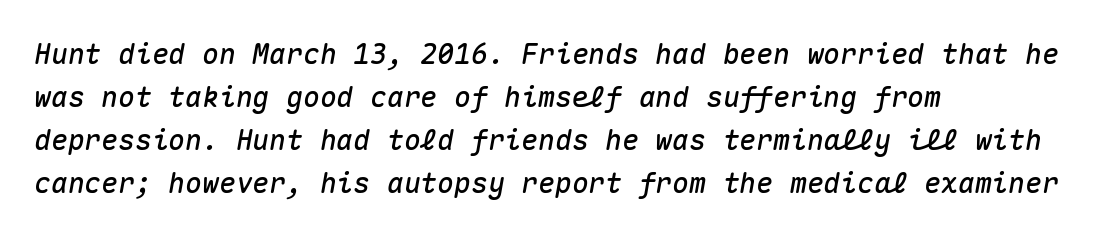
Q: Is the text italic (slanted)? A: Yes, it leans right by about 10 degrees.
Q: Is the text underlined? A: No.
Q: How is the paragraph aligned? A: Left-aligned.
Q: Is the spacing between letters normal or unusually wide? A: Normal.
Q: Is the spacing between lines tight, normal or loose? A: Normal.
Q: Width (condensed, normal, or wide)? A: Normal.
Q: Stroke contrast? A: Medium.
Q: x-height? A: Medium.
Q: Monospaced? A: Yes.
